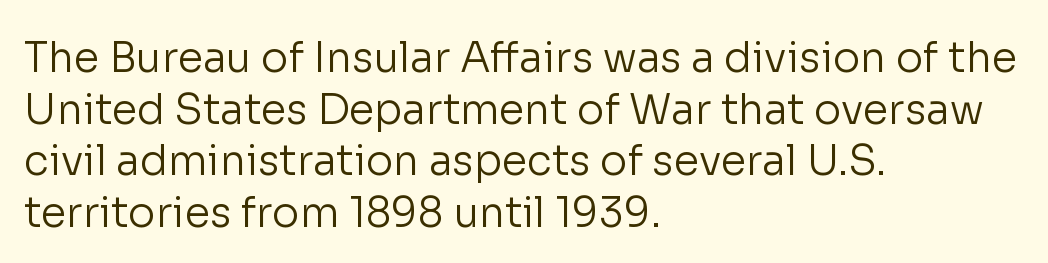
The setting favours the left margin, as ordinary paragraphs usually do. The type sits square on the baseline with zero lean. What kind of face is this? One without serifs — a sans. There is no visible air inserted between adjacent glyphs. No chunkiness to these letters — they're not bold.
